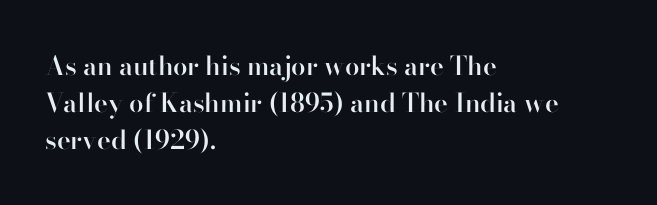
Q: Is the text bold? A: Semi-bold.
Q: Is the text italic (slanted)? A: No, it is upright.
Q: Is the text underlined? A: No.
Q: How is the paragraph aligned? A: Left-aligned.
Q: Is the spacing between letters normal or unusually wide? A: Normal.
Q: Is the spacing between lines tight, normal or loose? A: Normal.
